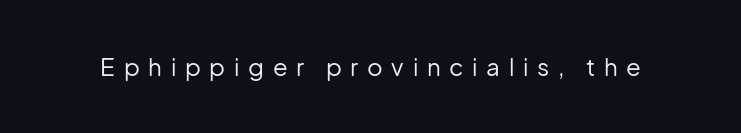
{"italic": "no", "bold": "no", "underline": "no", "letter_spacing": "wide", "letter_spacing_em": 0.36, "glyph_px": 24}
